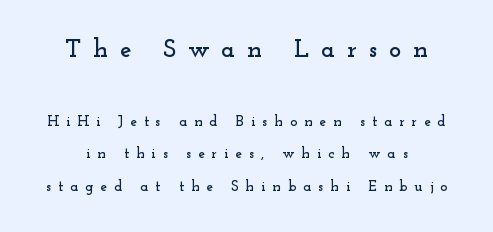
This block would shrink considerably if given ordinary leading; it's expanded now. The words here are not underlined. Italic? Not at all — the glyphs are vertical. The first block has been scaled up relative to the second. The letterforms stand isolated, each surrounded by extra space.
